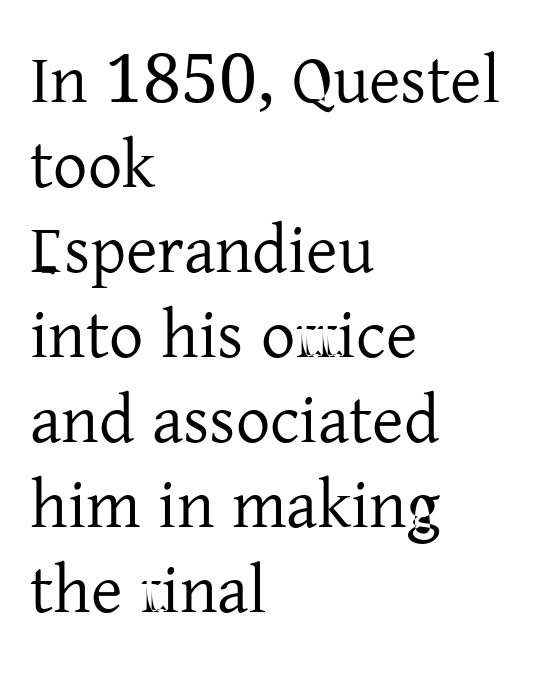
{"serif": "yes", "italic": "no", "bold": "no", "weight": "regular", "width": "normal", "stroke_contrast": "low", "x_height": "medium", "monospaced": "no", "underline": "no", "align": "left", "line_spacing": "normal", "line_spacing_ratio": 1.25, "letter_spacing": "normal", "letter_spacing_em": 0.0, "glyph_px": 68}
